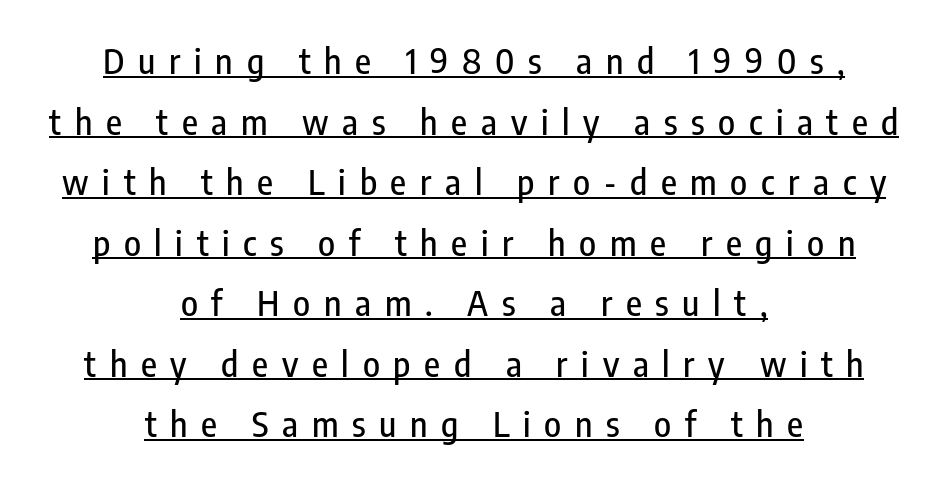
The image shows 35 px condensed sans-serif type, upright; set centered, line spacing 1.73x, unusually wide letter spacing (+0.39 em), underlined; low stroke contrast and a medium x-height.
